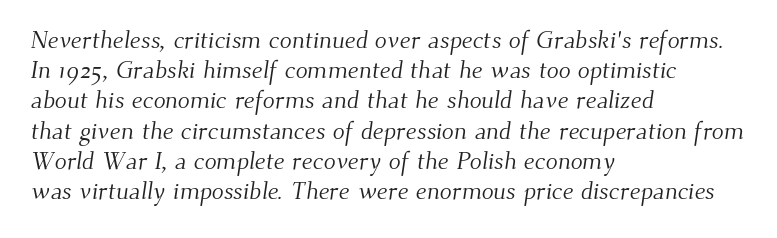
This sample is left-justified, so line endings fall wherever the words run out. A bare baseline throughout the passage. Glyph-to-glyph distance matches everyday printed text. Think standard paragraph weight, or any step lighter than that.
